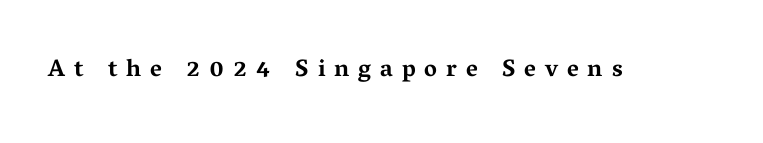
Q: Is the text bold? A: Yes.
Q: Is the text italic (slanted)? A: No, it is upright.
Q: Is the text underlined? A: No.
Q: Is the spacing between letters normal or unusually wide? A: Unusually wide.
